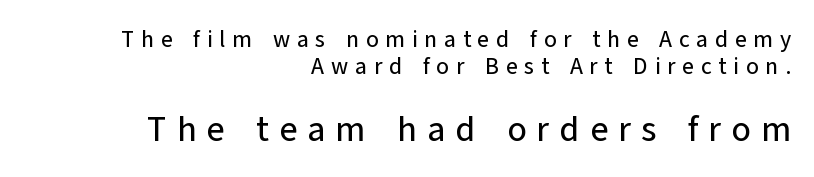
The image shows 35 px sans-serif type, upright; set right-aligned, line spacing 1.17x, unusually wide letter spacing (+0.29 em), not underlined; the second (bottom) block is 1.52x larger; low stroke contrast and a medium x-height.
